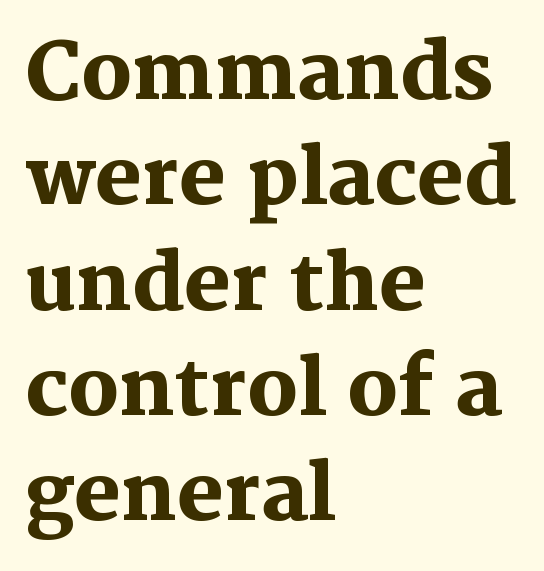
Q: Is the text bold? A: Yes.
Q: Is the text italic (slanted)? A: No, it is upright.
Q: Is the typeface a serif or a sans-serif typeface? A: Serif.
Q: Is the text underlined? A: No.
Q: How is the paragraph aligned? A: Left-aligned.
Q: Is the spacing between letters normal or unusually wide? A: Normal.
Q: Is the spacing between lines tight, normal or loose? A: Normal.
Q: Width (condensed, normal, or wide)? A: Normal.
Q: Stroke contrast? A: Medium.
Q: x-height? A: Medium.
Q: Monospaced? A: No.
